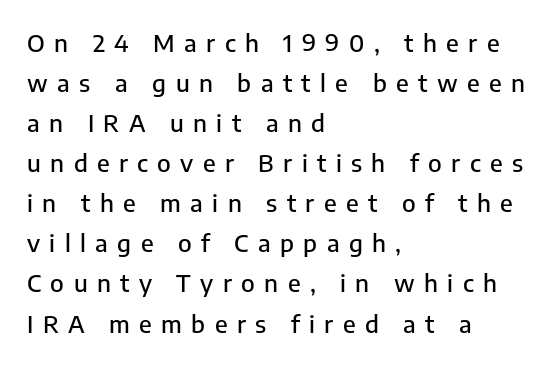
Q: Is the text italic (slanted)? A: No, it is upright.
Q: Is the text underlined? A: No.
Q: How is the paragraph aligned? A: Left-aligned.
Q: Is the spacing between letters normal or unusually wide? A: Unusually wide.
Q: Is the spacing between lines tight, normal or loose? A: Normal.
